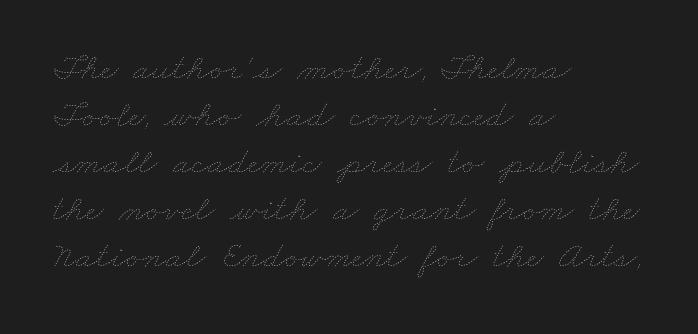
{"bold": "no", "weight": "thin", "width": "wide", "stroke_contrast": "low", "x_height": "small", "monospaced": "no", "underline": "no", "align": "left", "line_spacing_ratio": 1.24, "letter_spacing": "normal", "letter_spacing_em": 0.0, "glyph_px": 38}
